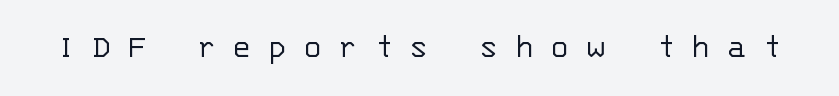
The image shows 36 px light sans-serif type, upright, monospaced; set unusually wide letter spacing (+0.44 em), not underlined; low stroke contrast and a large x-height.
